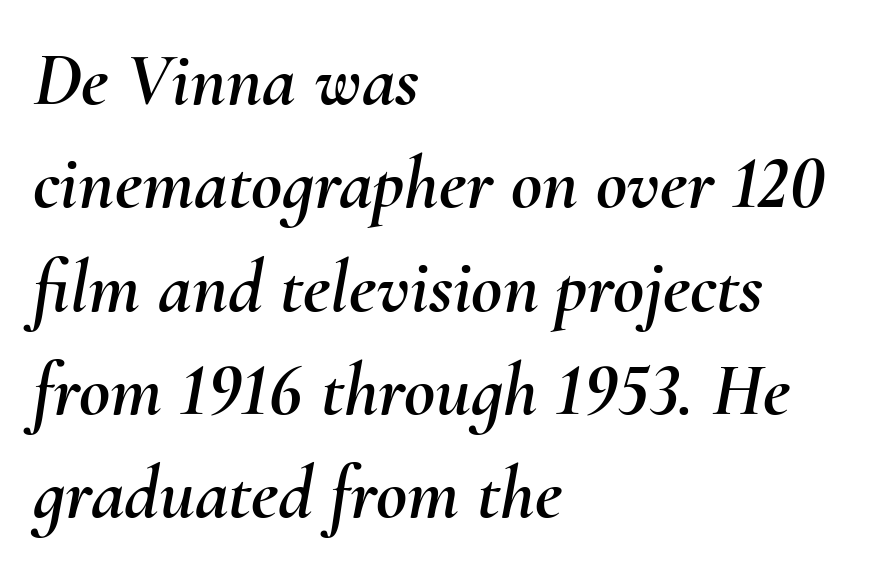
Q: Is the text italic (slanted)? A: Yes, it leans right by about 10 degrees.
Q: Is the text underlined? A: No.
Q: How is the paragraph aligned? A: Left-aligned.
Q: Is the spacing between letters normal or unusually wide? A: Normal.
Q: Is the spacing between lines tight, normal or loose? A: Normal.
Q: Width (condensed, normal, or wide)? A: Normal.
Q: Stroke contrast? A: Medium.
Q: x-height? A: Small.
Q: Monospaced? A: No.
